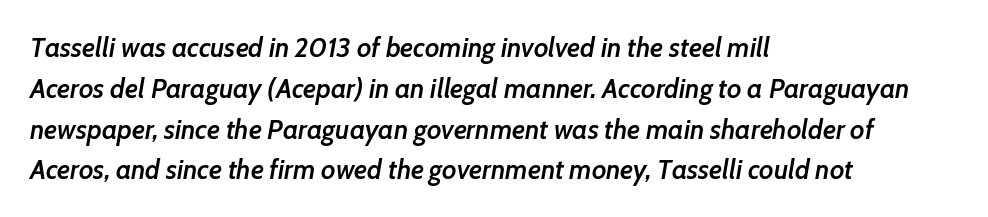
The image shows 27 px text type, italic (leaning right); set left-aligned, normal line spacing (1.51x), normal letter spacing, not underlined.
